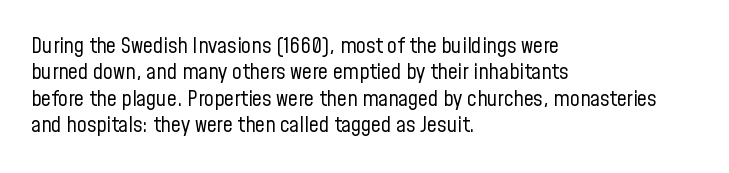
This sample uses an upright cut, with every glyph sitting square on the baseline. Underlining? Definitely not there. Heaviness? Minimal to ordinary, like unemphasized prose. Short note: letters normally spaced. Where is the straight margin? On the left.
